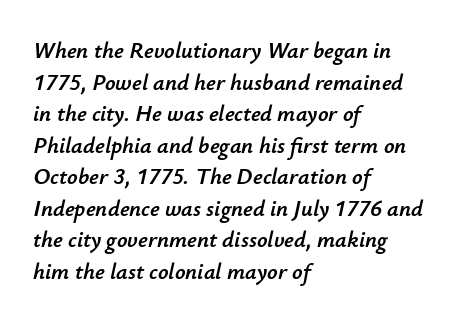
The image shows 23 px text type, italic (leaning right); set left-aligned, normal line spacing (1.37x), normal letter spacing, not underlined.
